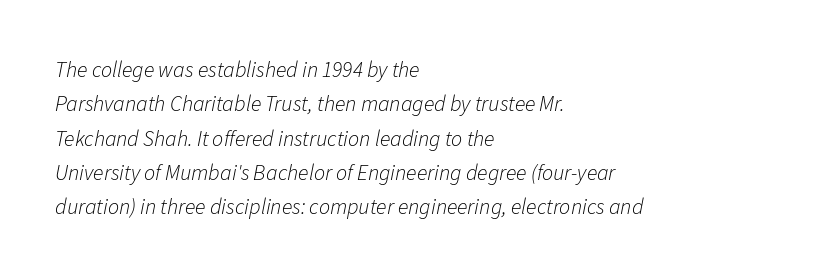
{"italic": "yes", "lean": "right", "slant_degrees": 11, "bold": "no", "underline": "no", "align": "left", "line_spacing": "normal", "line_spacing_ratio": 1.56, "letter_spacing": "normal", "letter_spacing_em": 0.0, "glyph_px": 22}
